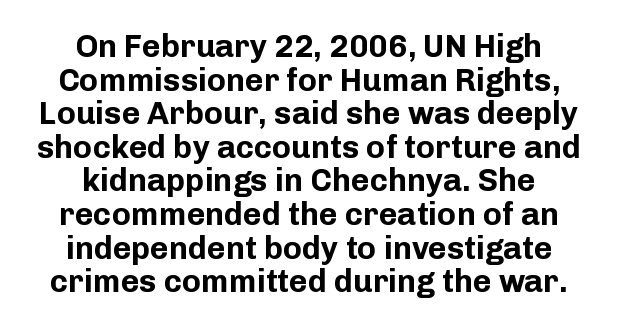
The image shows 32 px bold sans-serif type, upright; set centered, tight line spacing (1.05x), normal letter spacing, not underlined; low stroke contrast and a medium x-height.
